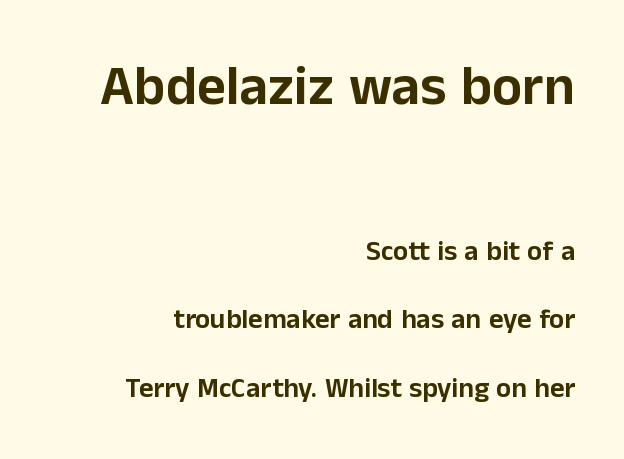
Q: Is the text italic (slanted)? A: No, it is upright.
Q: Is the typeface a serif or a sans-serif typeface? A: Sans-serif.
Q: Is the text underlined? A: No.
Q: How is the paragraph aligned? A: Right-aligned.
Q: Is the spacing between letters normal or unusually wide? A: Normal.
Q: Is the spacing between lines tight, normal or loose? A: Loose.
Q: Which block of text is set in a larger size, the first (top) or the second (bottom)? A: The first (top) one.
Q: Width (condensed, normal, or wide)? A: Normal.
Q: Stroke contrast? A: Low.
Q: x-height? A: Medium.
Q: Monospaced? A: No.
